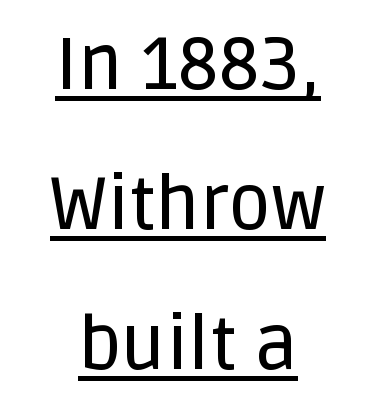
The image shows 74 px sans-serif type, upright; set centered, line spacing 1.89x, normal letter spacing, underlined; low stroke contrast and a large x-height.
